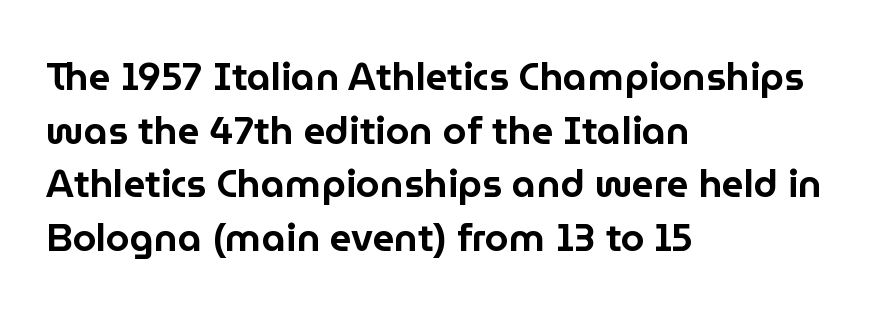
{"serif": "no", "italic": "no", "width": "normal", "stroke_contrast": "low", "x_height": "medium", "monospaced": "no", "underline": "no", "align": "left", "line_spacing": "normal", "line_spacing_ratio": 1.41, "letter_spacing": "normal", "letter_spacing_em": 0.0, "glyph_px": 38}
